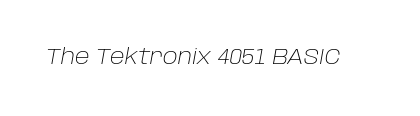
Descenders hang freely into open space. The axis of the letterforms is tilted away from vertical. Observe the ordinary spacing: letters are neighbours, not strangers. These glyphs show unthickened strokes, regular width or finer.
